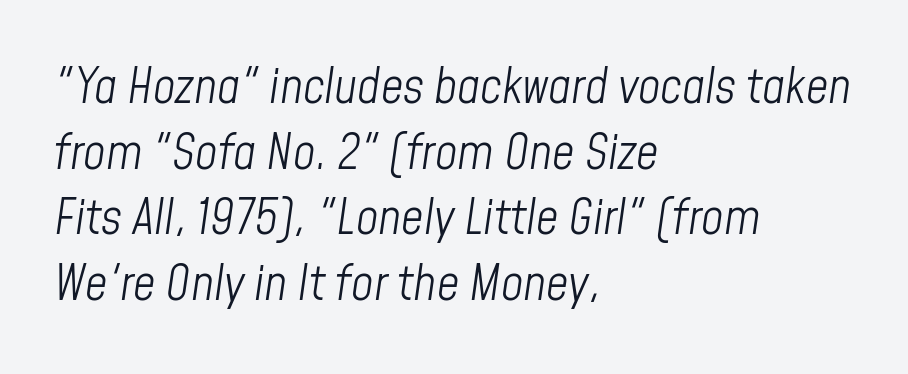
What's the leading like? Ordinary, nothing unusual. Each letter keeps its own natural width here, so spacing adapts to shape. Underline: absent. The weight would be labelled regular, book, light, or lighter still. You can tell it's italic because the verticals aren't actually vertical. Does the copy run flush right? No — it runs flush left.
